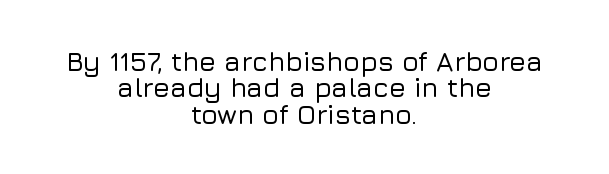
Q: Is the text italic (slanted)? A: No, it is upright.
Q: Is the text underlined? A: No.
Q: How is the paragraph aligned? A: Centered.
Q: Is the spacing between letters normal or unusually wide? A: Normal.
Q: Is the spacing between lines tight, normal or loose? A: Tight.
